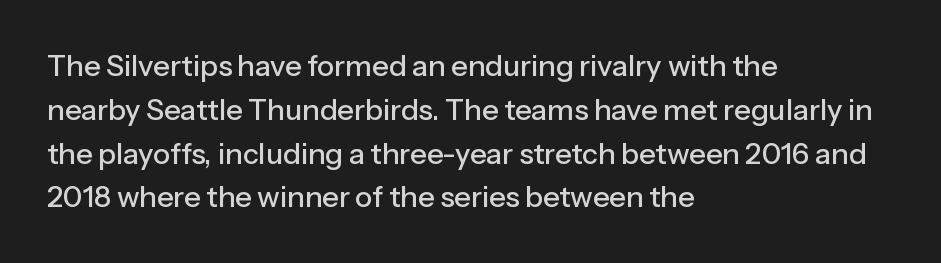
The image shows 29 px sans-serif type, upright; set left-aligned, normal line spacing (1.51x), normal letter spacing, not underlined; low stroke contrast and a medium x-height.
